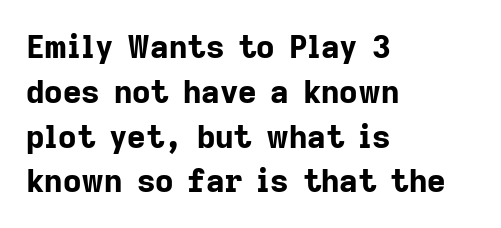
The image shows 32 px bold sans-serif type, upright; set left-aligned, normal line spacing (1.4x), normal letter spacing, not underlined; low stroke contrast and a medium x-height.
